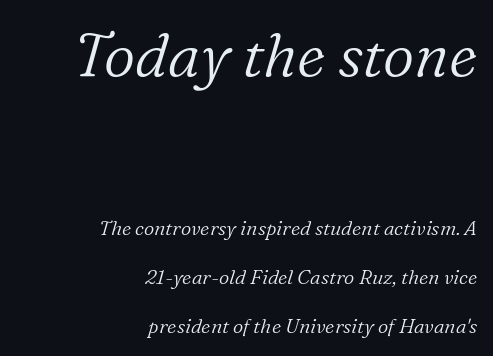
Letterform terminals end in serifs throughout the passage. The characters are drawn with everyday or finer stroke widths. You could fit nearly another row in the gap between these rows. The string is rendered with underlining switched off. Horizontally, the lines are justified to the trailing edge only.
